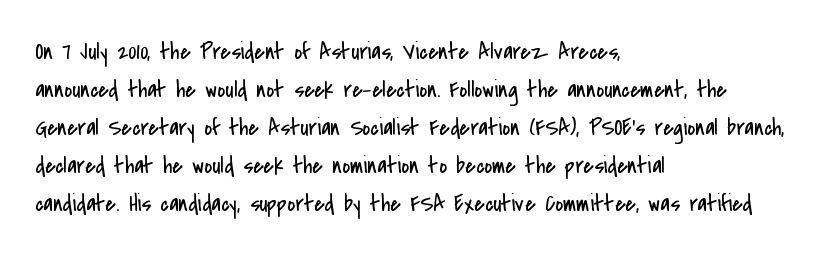
{"italic": "no", "bold": "no", "underline": "no", "align": "left", "line_spacing": "normal", "line_spacing_ratio": 1.58, "letter_spacing": "normal", "letter_spacing_em": 0.0, "glyph_px": 24}
